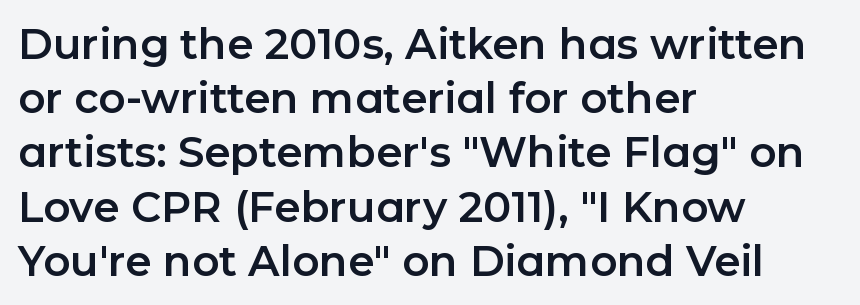
{"serif": "no", "italic": "no", "width": "normal", "stroke_contrast": "low", "x_height": "medium", "monospaced": "no", "underline": "no", "align": "left", "line_spacing": "normal", "line_spacing_ratio": 1.29, "letter_spacing": "normal", "letter_spacing_em": 0.0, "glyph_px": 42}
